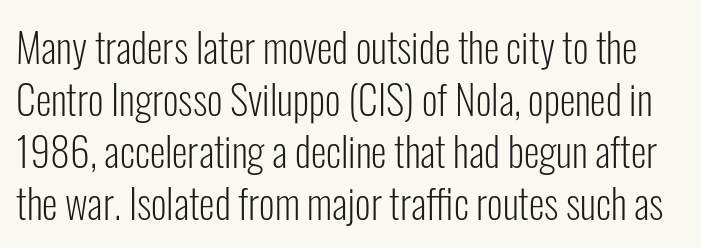
{"serif": "no", "italic": "no", "bold": "no", "weight": "light", "width": "condensed", "stroke_contrast": "low", "x_height": "medium", "monospaced": "no", "underline": "no", "line_spacing": "normal", "line_spacing_ratio": 1.3, "letter_spacing": "normal", "letter_spacing_em": 0.0, "glyph_px": 40}
